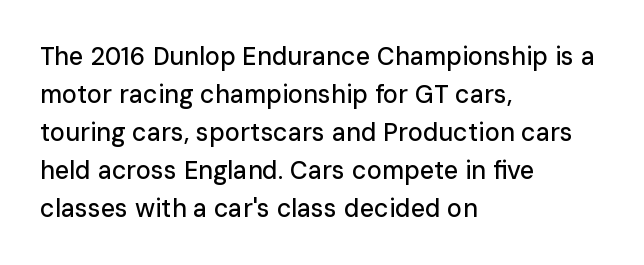
Q: Is the text italic (slanted)? A: No, it is upright.
Q: Is the text underlined? A: No.
Q: How is the paragraph aligned? A: Left-aligned.
Q: Is the spacing between letters normal or unusually wide? A: Normal.
Q: Is the spacing between lines tight, normal or loose? A: Normal.
